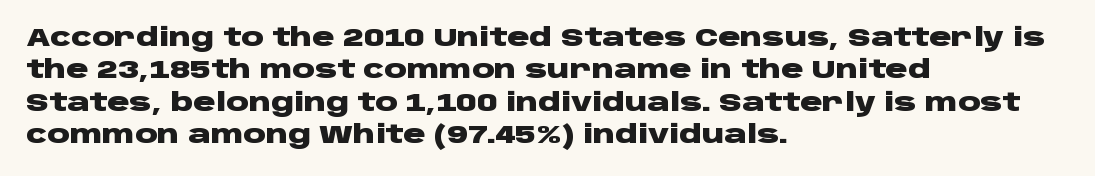
The image shows 25 px bold type, upright; set left-aligned, normal line spacing (1.3x), normal letter spacing, not underlined.
